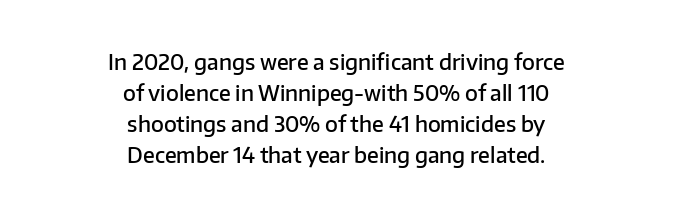
The image shows 21 px text type, upright; set centered, normal line spacing (1.48x), normal letter spacing, not underlined.
